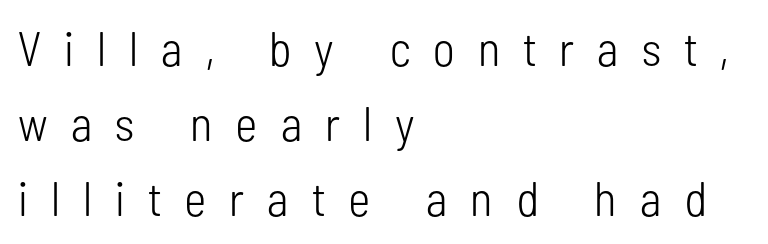
This sample uses an upright cut, with every glyph sitting square on the baseline. Check the space under the baseline: it is left empty. Display-style spreading of the glyphs; the letterfit is very open. The passage shown is not bold in any degree.
